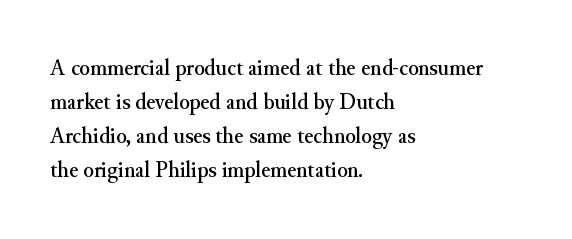
Q: Is the text italic (slanted)? A: No, it is upright.
Q: Is the text underlined? A: No.
Q: How is the paragraph aligned? A: Left-aligned.
Q: Is the spacing between letters normal or unusually wide? A: Normal.
Q: Is the spacing between lines tight, normal or loose? A: Normal.
